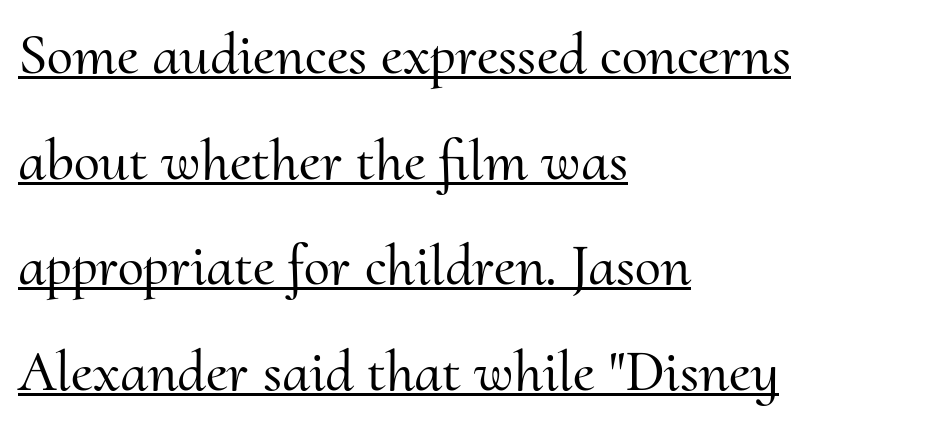
The image shows 59 px serif type, upright; set left-aligned, line spacing 1.79x, normal letter spacing, underlined; medium stroke contrast and a small x-height.
